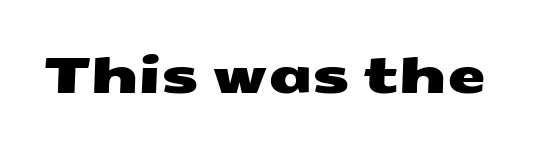
Q: Is the typeface a serif or a sans-serif typeface? A: Sans-serif.
Q: Is the text underlined? A: No.
Q: Is the spacing between letters normal or unusually wide? A: Normal.
Q: Width (condensed, normal, or wide)? A: Wide.
Q: Stroke contrast? A: Medium.
Q: x-height? A: Medium.
Q: Monospaced? A: No.
